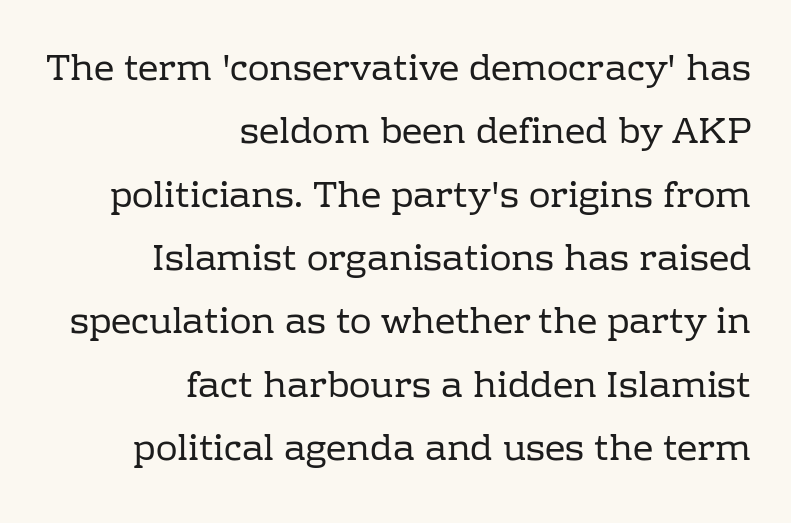
Every stem runs plumb, perpendicular to the baseline. The string is rendered with underlining switched off. A typesetter would call this proportional, since set widths differ per character. The lines are quadded right. Each letter's strokes conclude with small projecting serifs.
